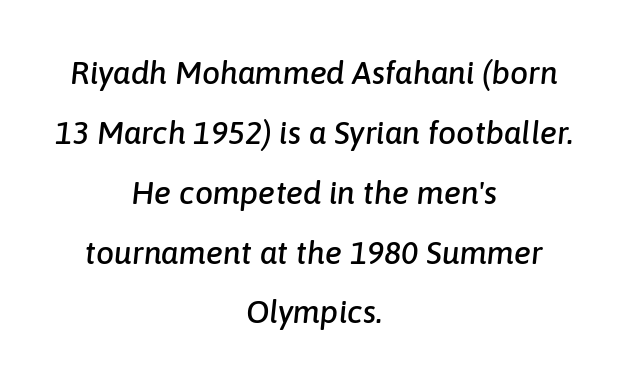
Q: Is the text italic (slanted)? A: Yes, it leans right by about 6 degrees.
Q: Is the text underlined? A: No.
Q: How is the paragraph aligned? A: Centered.
Q: Is the spacing between letters normal or unusually wide? A: Normal.
Q: Width (condensed, normal, or wide)? A: Normal.
Q: Stroke contrast? A: Low.
Q: x-height? A: Medium.
Q: Monospaced? A: No.
